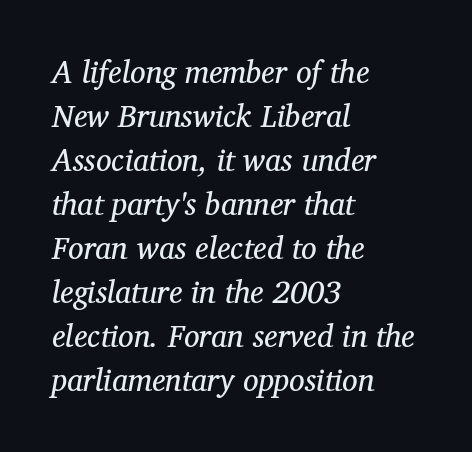
The image shows 31 px regular-weight serif type, italic (leaning right); set left-aligned, normal line spacing (1.42x), normal letter spacing, not underlined; medium stroke contrast and a medium x-height.
